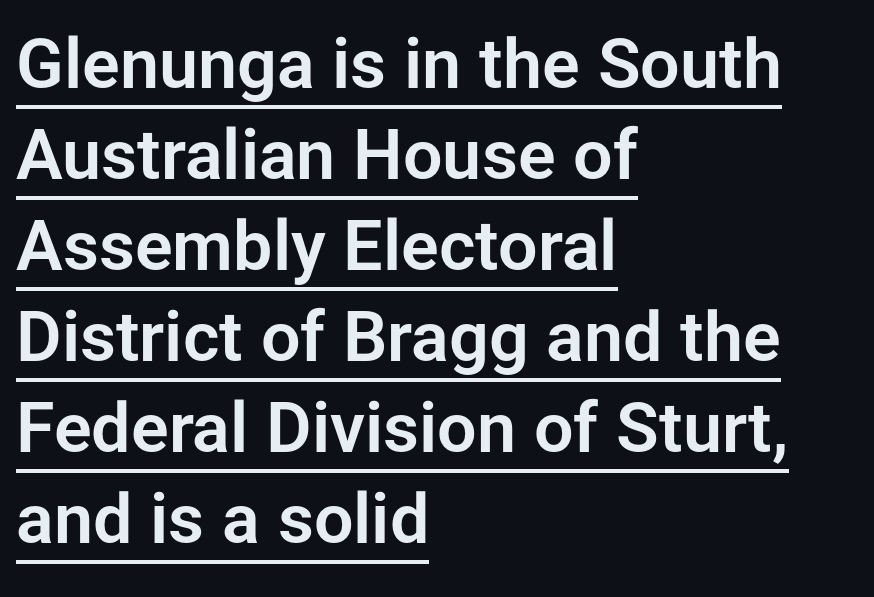
Q: Is the text italic (slanted)? A: No, it is upright.
Q: Is the typeface a serif or a sans-serif typeface? A: Sans-serif.
Q: Is the text underlined? A: Yes.
Q: How is the paragraph aligned? A: Left-aligned.
Q: Is the spacing between letters normal or unusually wide? A: Normal.
Q: Is the spacing between lines tight, normal or loose? A: Normal.
Q: Width (condensed, normal, or wide)? A: Normal.
Q: Stroke contrast? A: Low.
Q: x-height? A: Medium.
Q: Monospaced? A: No.
